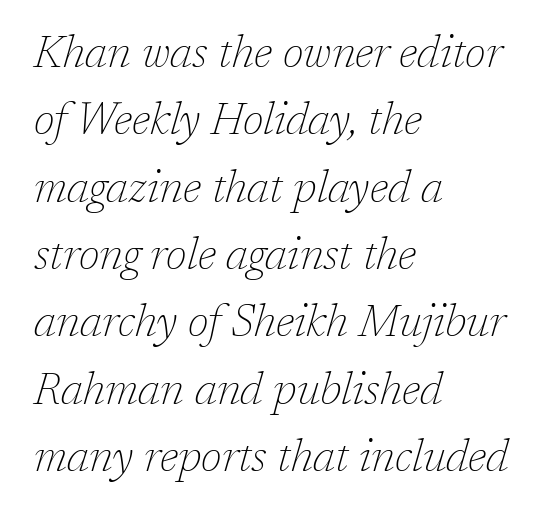
Q: Is the text bold? A: No.
Q: Is the text italic (slanted)? A: Yes, it leans right by about 17 degrees.
Q: Is the typeface a serif or a sans-serif typeface? A: Serif.
Q: Is the text underlined? A: No.
Q: How is the paragraph aligned? A: Left-aligned.
Q: Is the spacing between letters normal or unusually wide? A: Normal.
Q: Is the spacing between lines tight, normal or loose? A: Normal.
Q: Width (condensed, normal, or wide)? A: Normal.
Q: Stroke contrast? A: Low.
Q: x-height? A: Medium.
Q: Monospaced? A: No.
